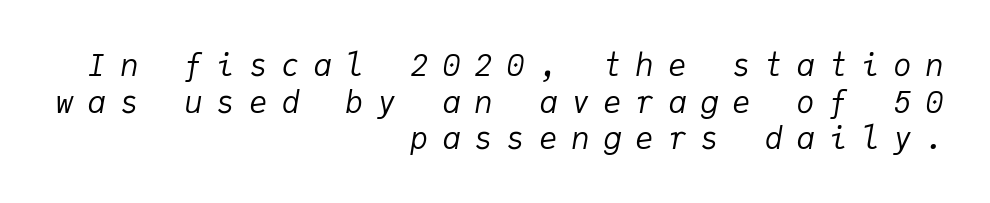
{"italic": "yes", "lean": "right", "slant_degrees": 9, "bold": "no", "weight": "regular", "width": "normal", "stroke_contrast": "low", "x_height": "medium", "monospaced": "yes", "underline": "no", "align": "right", "line_spacing_ratio": 1.18, "letter_spacing": "wide", "letter_spacing_em": 0.44, "glyph_px": 31}
